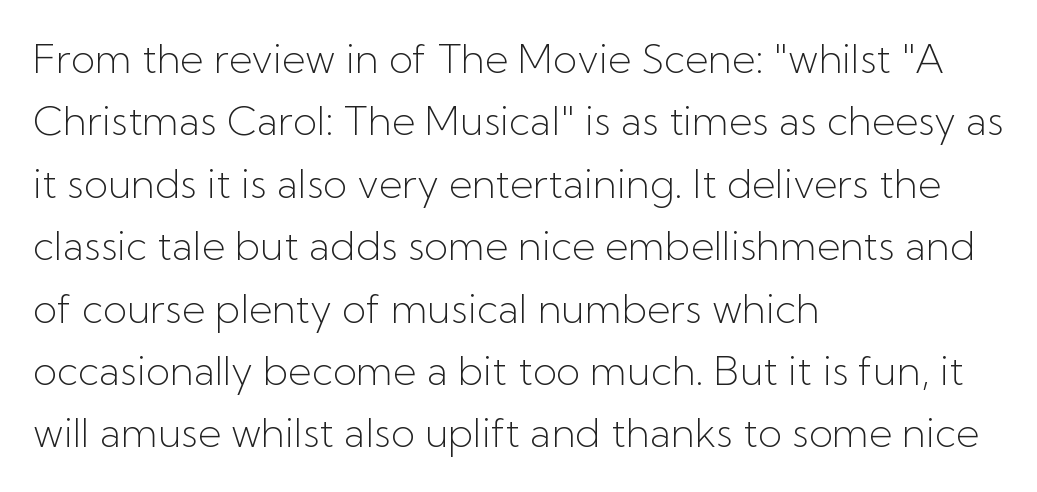
{"serif": "no", "italic": "no", "bold": "no", "weight": "light", "width": "normal", "stroke_contrast": "low", "x_height": "medium", "monospaced": "no", "underline": "no", "align": "left", "line_spacing": "normal", "line_spacing_ratio": 1.56, "letter_spacing": "normal", "letter_spacing_em": 0.0, "glyph_px": 40}
